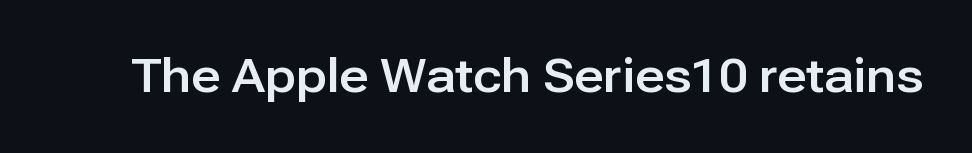
Nope, not italic — everything's standing straight. There is no visible air inserted between adjacent glyphs. A typesetter would label this face a sans. This rendering features lettering with no underline.
